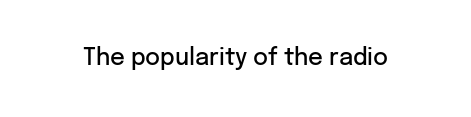
Q: Is the text bold? A: Semi-bold.
Q: Is the text italic (slanted)? A: No, it is upright.
Q: Is the text underlined? A: No.
Q: Is the spacing between letters normal or unusually wide? A: Normal.
